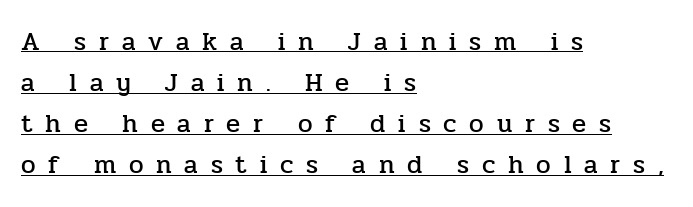
The image shows 26 px text type, upright; set left-aligned, normal line spacing (1.58x), unusually wide letter spacing (+0.49 em), underlined.
